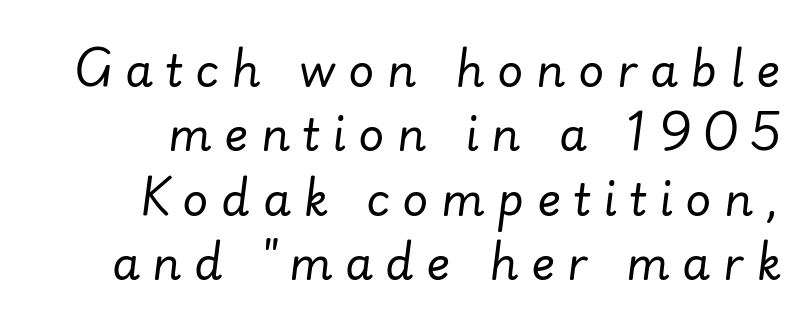
Q: Is the text bold? A: No.
Q: Is the text italic (slanted)? A: Yes, it leans right by about 7 degrees.
Q: Is the text underlined? A: No.
Q: Is the spacing between letters normal or unusually wide? A: Unusually wide.
Q: Is the spacing between lines tight, normal or loose? A: Normal.
Q: Width (condensed, normal, or wide)? A: Normal.
Q: Stroke contrast? A: Low.
Q: x-height? A: Small.
Q: Monospaced? A: No.
